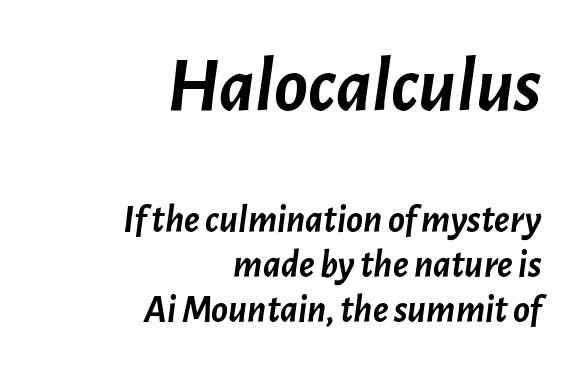
Q: Is the text bold? A: Yes.
Q: Is the text italic (slanted)? A: Yes, it leans right by about 7 degrees.
Q: Is the text underlined? A: No.
Q: How is the paragraph aligned? A: Right-aligned.
Q: Is the spacing between letters normal or unusually wide? A: Normal.
Q: Which block of text is set in a larger size, the first (top) or the second (bottom)? A: The first (top) one.
Q: Width (condensed, normal, or wide)? A: Normal.
Q: Stroke contrast? A: Low.
Q: x-height? A: Medium.
Q: Monospaced? A: No.
